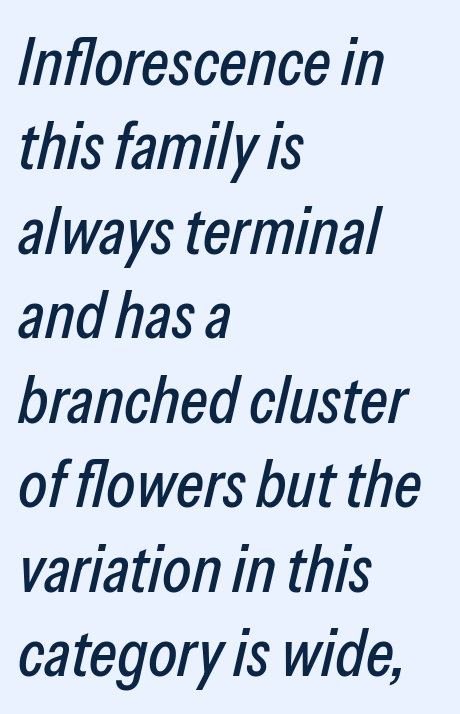
Q: Is the text italic (slanted)? A: Yes, it leans right by about 13 degrees.
Q: Is the text underlined? A: No.
Q: How is the paragraph aligned? A: Left-aligned.
Q: Is the spacing between letters normal or unusually wide? A: Normal.
Q: Is the spacing between lines tight, normal or loose? A: Normal.
Q: Width (condensed, normal, or wide)? A: Condensed.
Q: Stroke contrast? A: Low.
Q: x-height? A: Medium.
Q: Monospaced? A: No.
